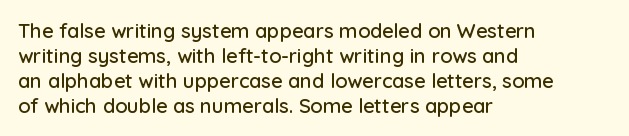
The space between consecutive lines is moderate. The area under the type is left untouched. The letters sit at their default tracking, neither squeezed nor spread. If you drew a line through each stem, it would be perfectly vertical. This rendering uses left alignment, leaving the right contour irregular.
